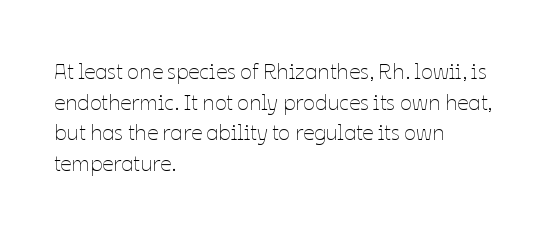
Q: Is the text bold? A: No.
Q: Is the text italic (slanted)? A: No, it is upright.
Q: Is the text underlined? A: No.
Q: How is the paragraph aligned? A: Left-aligned.
Q: Is the spacing between letters normal or unusually wide? A: Normal.
Q: Is the spacing between lines tight, normal or loose? A: Normal.
